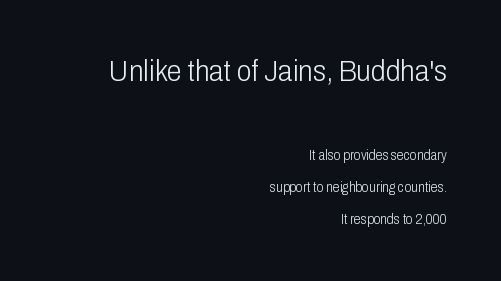
{"serif": "no", "italic": "no", "bold": "no", "weight": "light", "width": "condensed", "stroke_contrast": "low", "x_height": "medium", "monospaced": "no", "underline": "no", "align": "right", "line_spacing": "loose", "line_spacing_ratio": 2.29, "letter_spacing": "normal", "letter_spacing_em": 0.0, "larger_block": "first", "size_ratio": 2.14, "glyph_px": 30}
